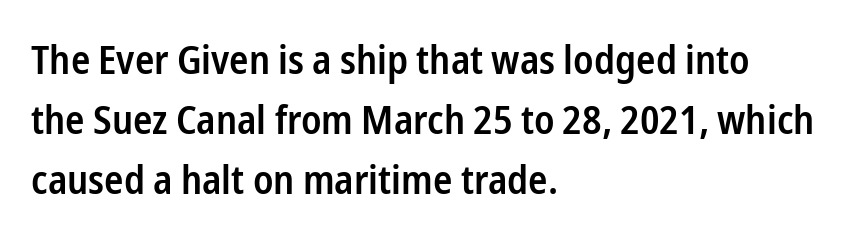
The image shows 40 px semibold, condensed sans-serif type, upright; set left-aligned, normal line spacing (1.5x), normal letter spacing, not underlined; low stroke contrast and a medium x-height.
